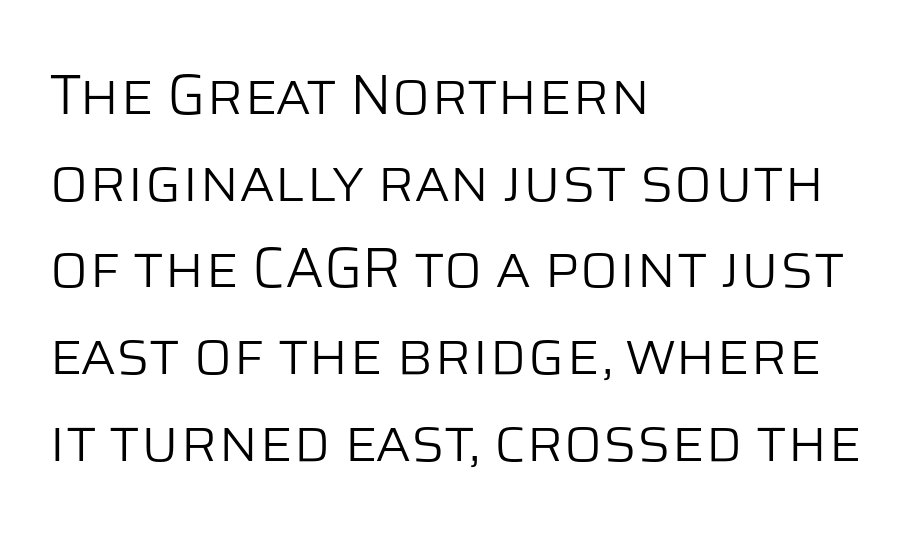
The image shows 57 px light sans-serif type, upright; set left-aligned, normal line spacing (1.52x), normal letter spacing, not underlined; low stroke contrast and a large x-height.
